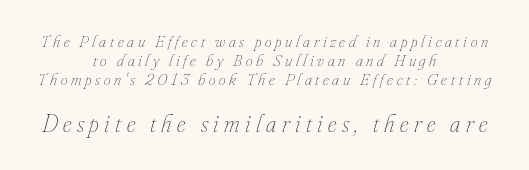
The image shows 25 px text type, italic (leaning right); set centered, tight line spacing (1.12x), unusually wide letter spacing (+0.22 em), not underlined; the second (bottom) block is 1.47x larger.
